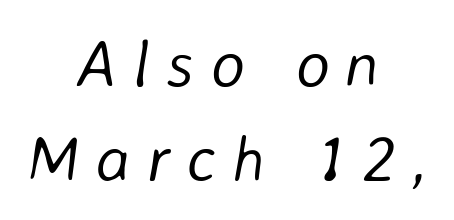
The image shows 65 px light type, italic (leaning right); set centered, normal line spacing (1.45x), unusually wide letter spacing (+0.25 em), not underlined; low stroke contrast and a medium x-height.
